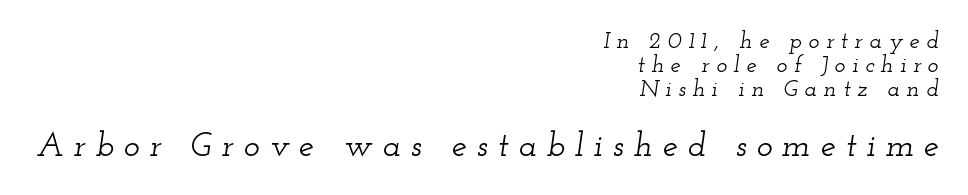
Leading: reduced. Compare the two chunks: the lower has the greater cap height. A typesetter would label this face a serif. The gaps between neighbouring characters are conspicuously large. This rendering uses right alignment, leaving the left contour irregular. Italic: yes, the glyphs are oblique.
